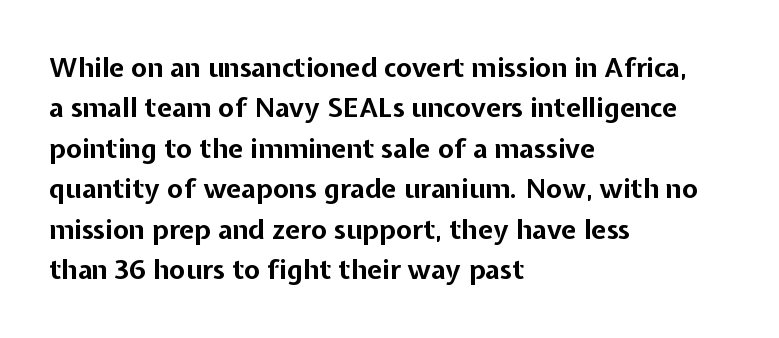
Q: Is the text bold? A: Yes.
Q: Is the text italic (slanted)? A: No, it is upright.
Q: Is the text underlined? A: No.
Q: How is the paragraph aligned? A: Left-aligned.
Q: Is the spacing between letters normal or unusually wide? A: Normal.
Q: Is the spacing between lines tight, normal or loose? A: Normal.
